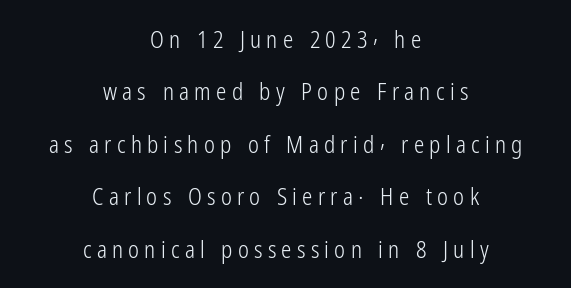
{"italic": "no", "bold": "no", "underline": "no", "align": "center", "line_spacing": "loose", "line_spacing_ratio": 2.28, "letter_spacing": "wide", "letter_spacing_em": 0.23, "glyph_px": 23}
